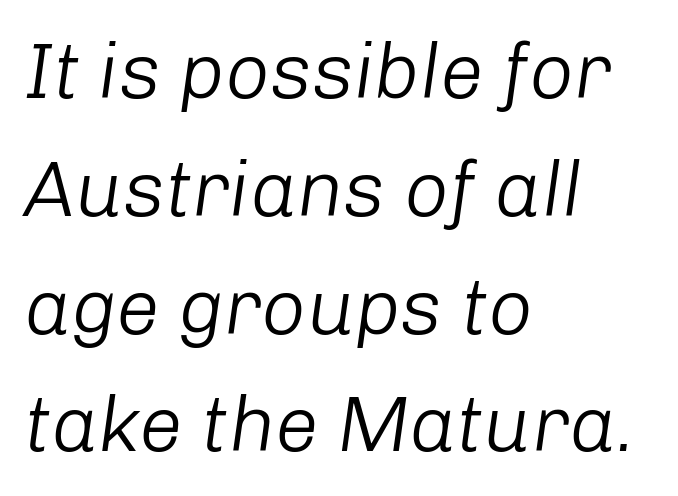
The compositor pushed each line to the left boundary. Standard letterfit; no display-style spreading of the glyphs. Notice how the stems are inclined rather than vertical — that's the hallmark of italics. Stroke thickness stays within the range of a standard reading face or lighter. The baseline area is clear. Students, observe: this is what conventionally led text looks like.
